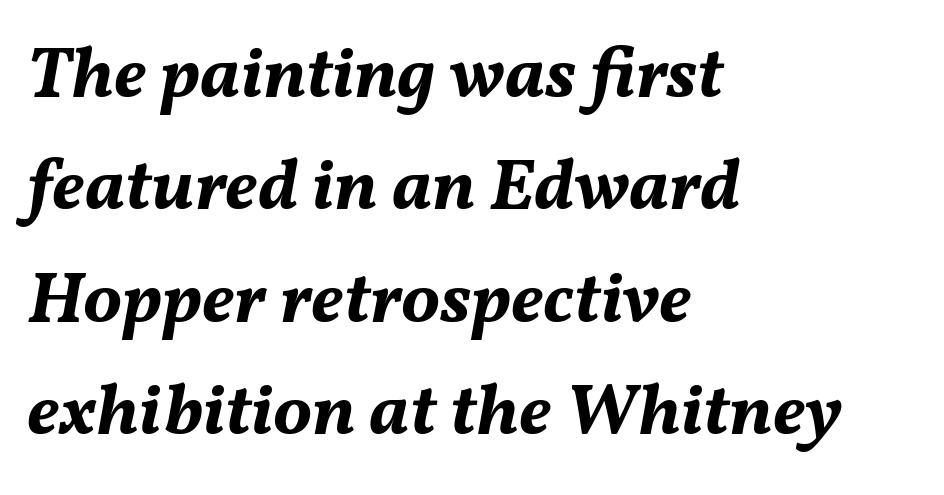
{"italic": "yes", "lean": "right", "slant_degrees": 11, "bold": "yes", "weight": "bold", "width": "normal", "stroke_contrast": "medium", "x_height": "medium", "monospaced": "no", "underline": "no", "align": "left", "line_spacing": "normal", "line_spacing_ratio": 1.54, "letter_spacing": "normal", "letter_spacing_em": 0.0, "glyph_px": 73}
